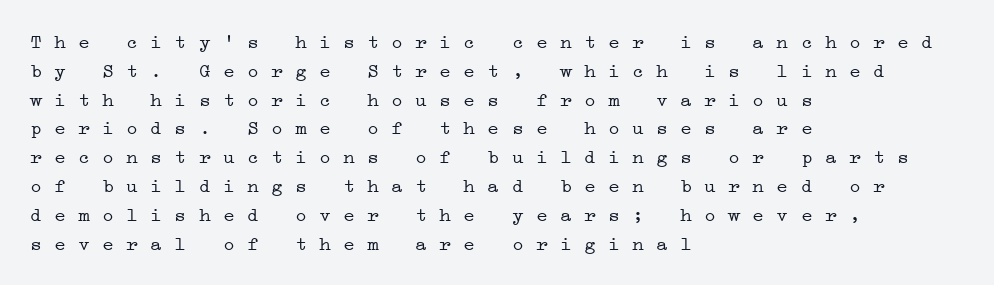
{"bold": "no", "underline": "no", "align": "left", "line_spacing": "normal", "line_spacing_ratio": 1.44, "letter_spacing": "normal", "letter_spacing_em": 0.0, "glyph_px": 20}
